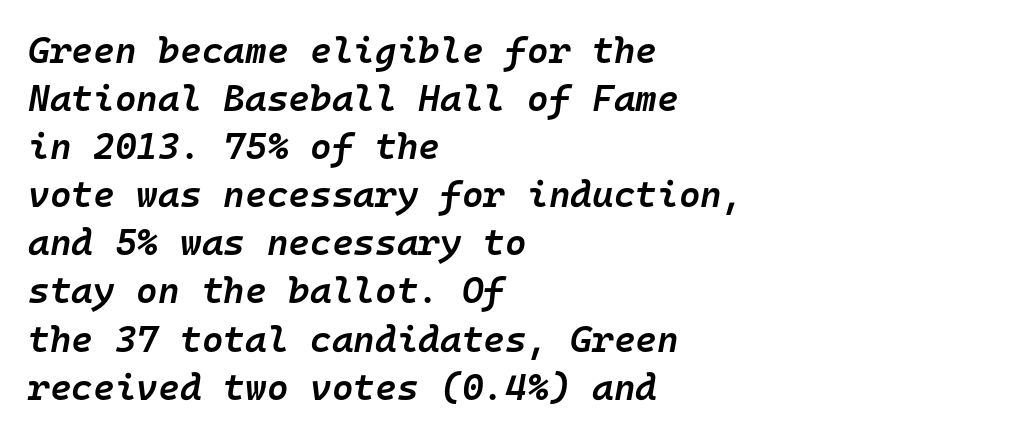
Q: Is the text bold? A: Semi-bold.
Q: Is the text italic (slanted)? A: Yes, it leans right by about 10 degrees.
Q: Is the text underlined? A: No.
Q: How is the paragraph aligned? A: Left-aligned.
Q: Is the spacing between letters normal or unusually wide? A: Normal.
Q: Is the spacing between lines tight, normal or loose? A: Normal.
Q: Width (condensed, normal, or wide)? A: Normal.
Q: Stroke contrast? A: Low.
Q: x-height? A: Medium.
Q: Monospaced? A: Yes.
